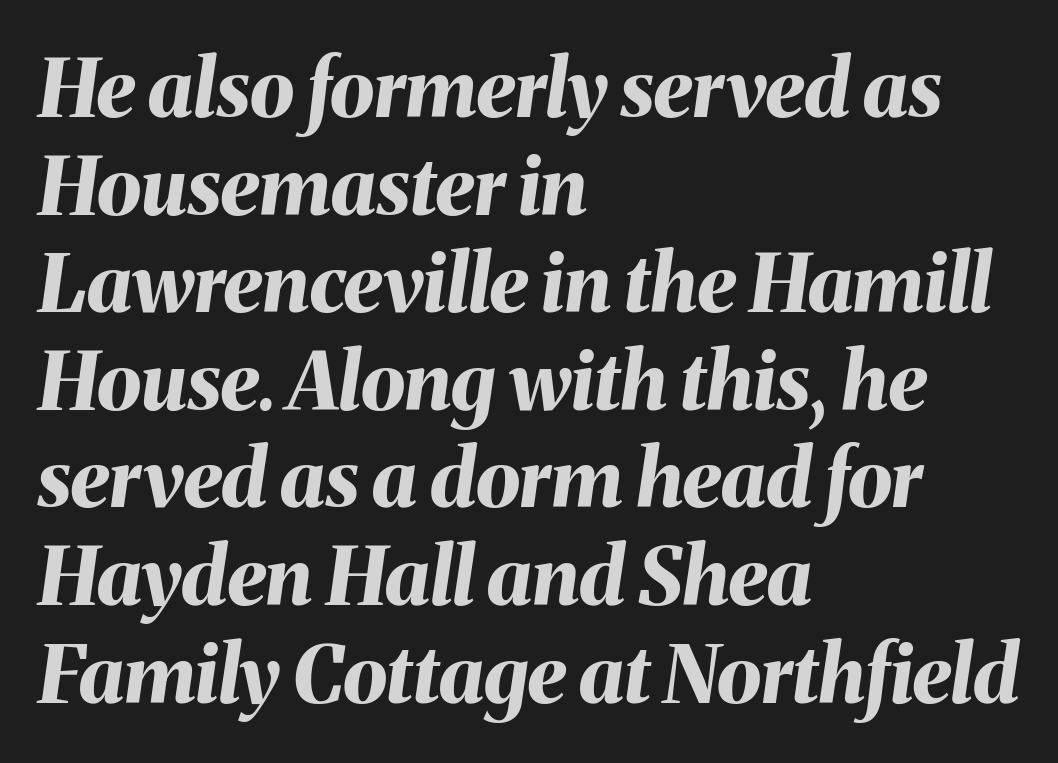
Q: Is the text bold? A: Yes.
Q: Is the text italic (slanted)? A: Yes, it leans right by about 8 degrees.
Q: Is the text underlined? A: No.
Q: How is the paragraph aligned? A: Left-aligned.
Q: Is the spacing between letters normal or unusually wide? A: Normal.
Q: Width (condensed, normal, or wide)? A: Normal.
Q: Stroke contrast? A: Medium.
Q: x-height? A: Medium.
Q: Monospaced? A: No.
